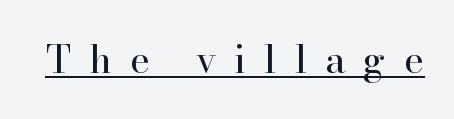
{"serif": "yes", "italic": "no", "bold": "no", "weight": "regular", "width": "normal", "stroke_contrast": "high", "x_height": "small", "monospaced": "no", "underline": "yes", "letter_spacing": "wide", "letter_spacing_em": 0.48, "glyph_px": 38}
